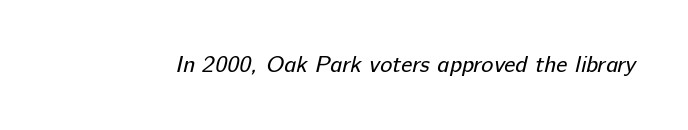
Between one letter and the next there's only the usual sliver of space. Weight: in the light-to-regular range. This rendering features lettering with no underline.
